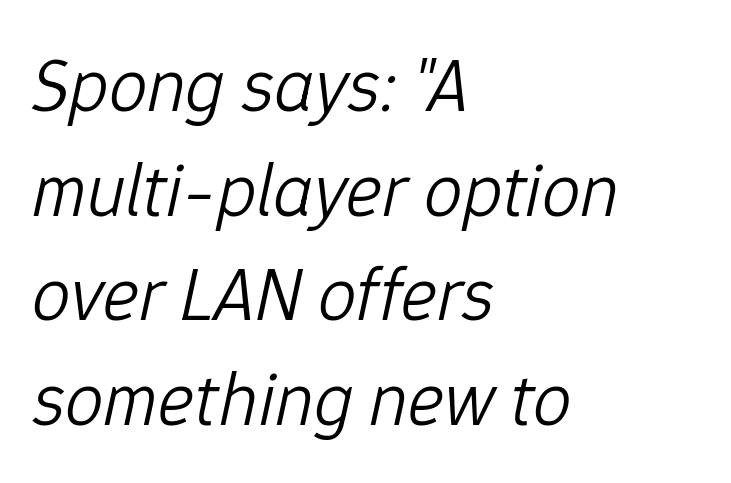
The image shows 77 px light type, italic (leaning right); set left-aligned, normal line spacing (1.36x), normal letter spacing, not underlined; low stroke contrast and a medium x-height.
